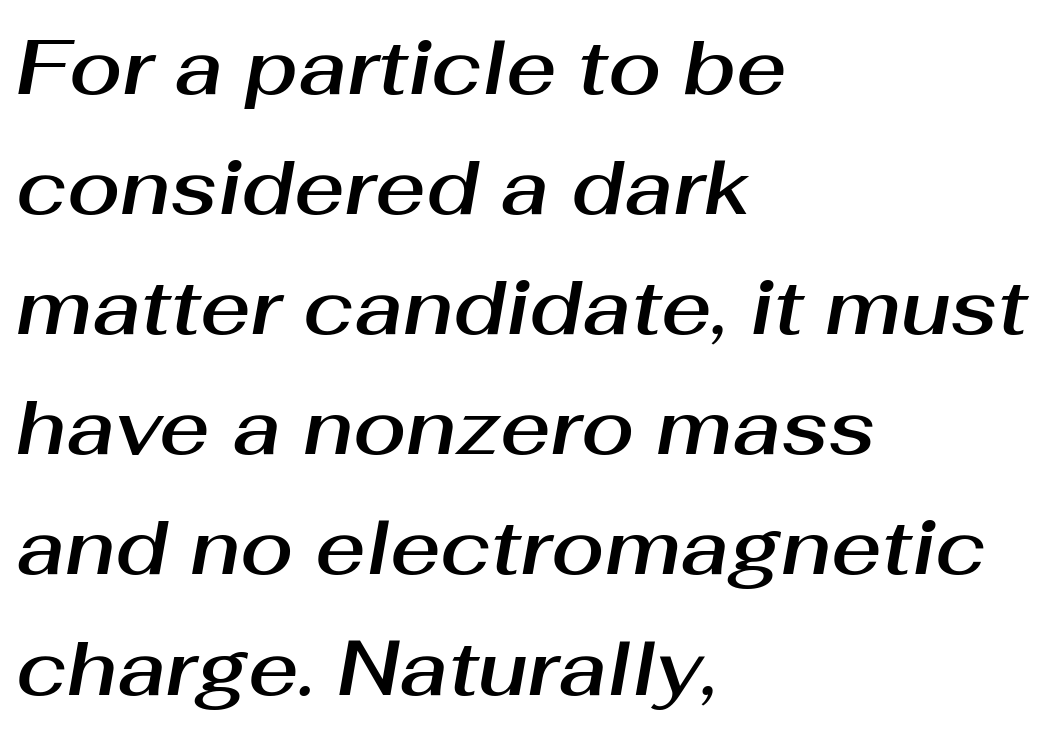
The image shows 77 px text type, italic (leaning right); set left-aligned, normal line spacing (1.56x), normal letter spacing, not underlined; medium stroke contrast and a medium x-height.
